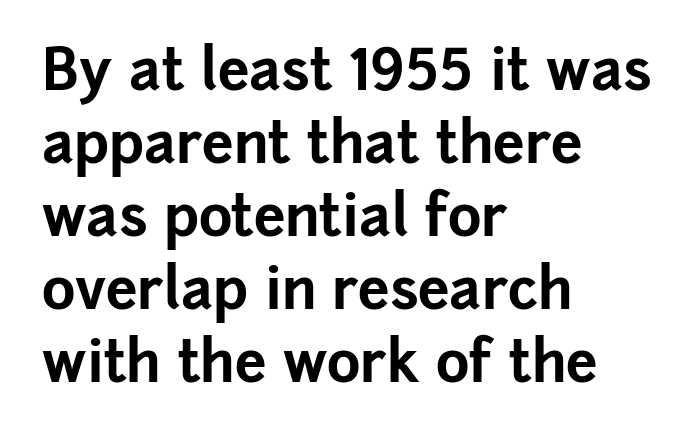
Q: Is the text bold? A: Yes.
Q: Is the text italic (slanted)? A: No, it is upright.
Q: Is the typeface a serif or a sans-serif typeface? A: Sans-serif.
Q: Is the text underlined? A: No.
Q: How is the paragraph aligned? A: Left-aligned.
Q: Is the spacing between letters normal or unusually wide? A: Normal.
Q: Is the spacing between lines tight, normal or loose? A: Normal.
Q: Width (condensed, normal, or wide)? A: Normal.
Q: Stroke contrast? A: Low.
Q: x-height? A: Medium.
Q: Monospaced? A: No.
